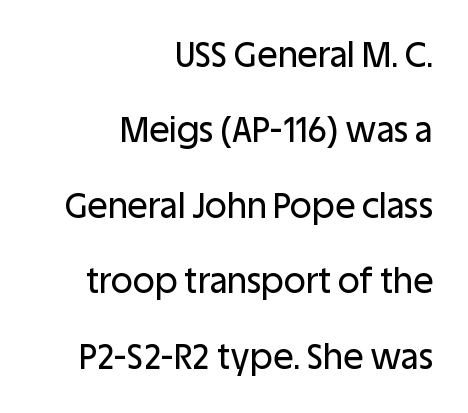
Q: Is the text italic (slanted)? A: No, it is upright.
Q: Is the typeface a serif or a sans-serif typeface? A: Sans-serif.
Q: Is the text underlined? A: No.
Q: How is the paragraph aligned? A: Right-aligned.
Q: Is the spacing between letters normal or unusually wide? A: Normal.
Q: Is the spacing between lines tight, normal or loose? A: Loose.
Q: Width (condensed, normal, or wide)? A: Normal.
Q: Stroke contrast? A: Low.
Q: x-height? A: Large.
Q: Monospaced? A: No.
